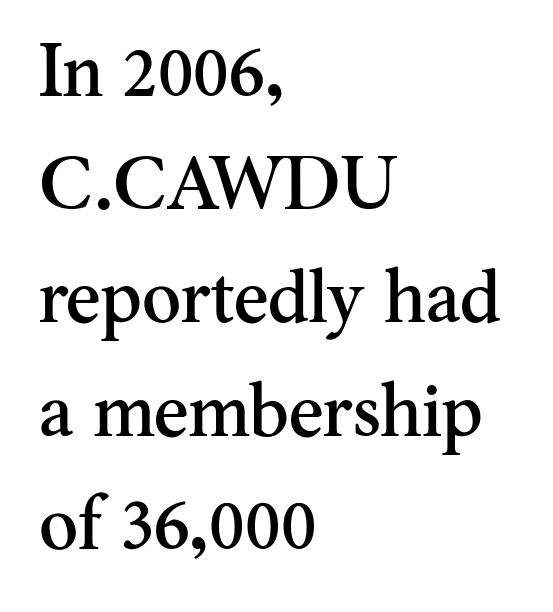
Here the designer chose a conventional face with non-uniform glyph widths. Only glyphs here, with clear space below each row. The paragraph shown leans on its left margin. Observe the ordinary spacing: letters are neighbours, not strangers. A normal amount of white space separates one row of letters from the next.
